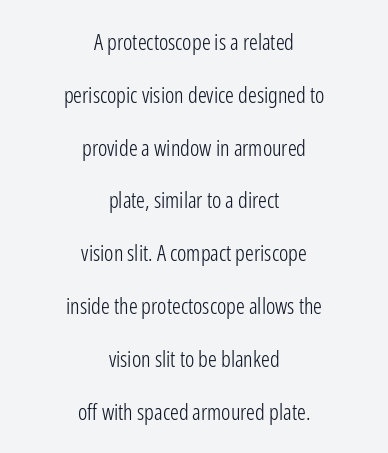
{"italic": "no", "bold": "no", "underline": "no", "align": "center", "line_spacing": "loose", "line_spacing_ratio": 2.4, "letter_spacing": "normal", "letter_spacing_em": 0.0, "glyph_px": 22}
